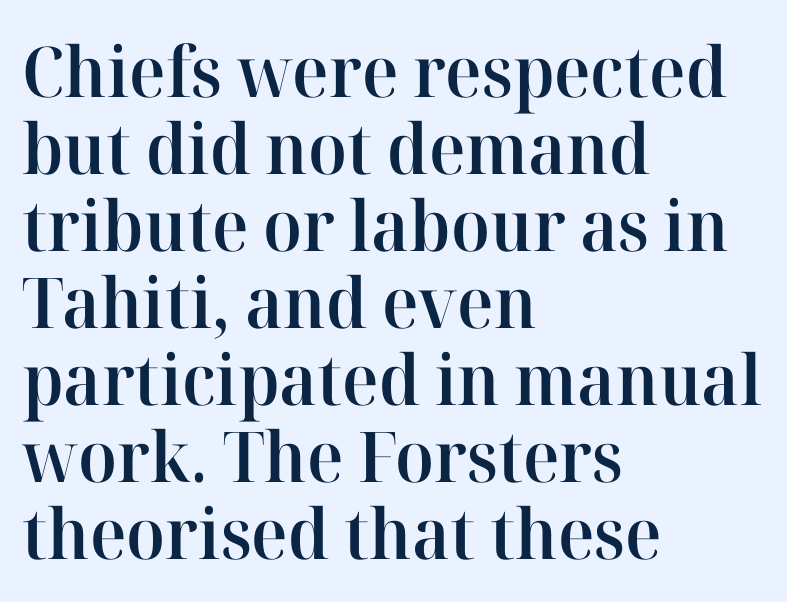
A typesetter would call this leading minimal, almost set solid. These lines stack with their left ends in a neat column. If you drew a line through each stem, it would be perfectly vertical. Does the weight exceed regular? Yes, but only to semibold. The space directly below the letters is spotless.
